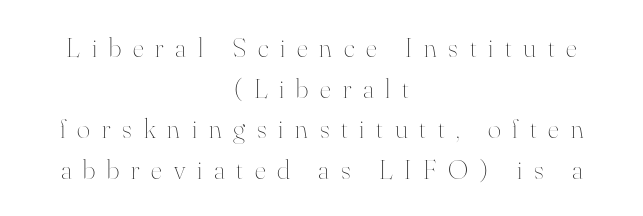
Stems here are at most as thick as an everyday book face. Evenly set lines give the paragraph a standard silhouette. The letters stand straight up with perfectly vertical stems. Which margin do the lines hug? Neither — every line sits in the middle. Caption: expanded tracking, letters set apart. The passage shown is typed in a proportional face where columns would drift.
